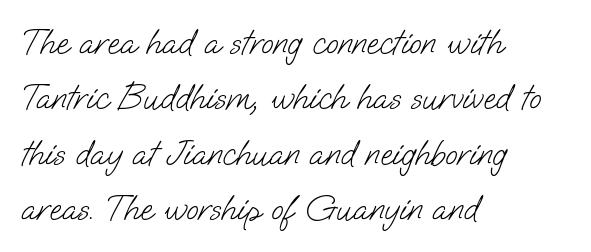
The image shows 36 px light sans-serif type; set left-aligned, normal line spacing (1.54x), normal letter spacing, not underlined; low stroke contrast and a small x-height.
